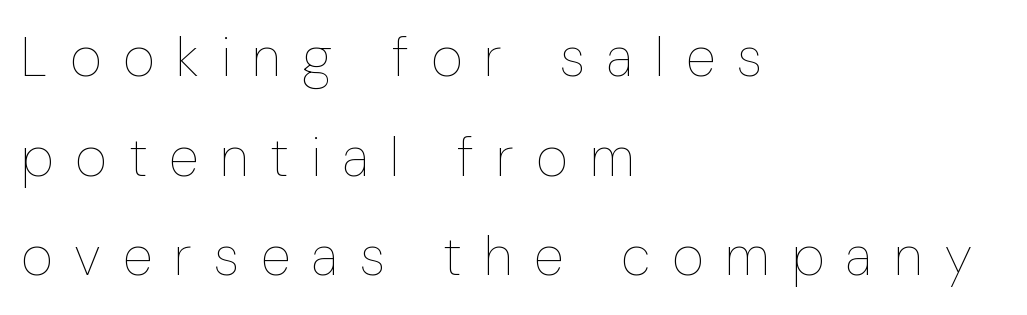
{"italic": "no", "bold": "no", "weight": "thin", "width": "condensed", "stroke_contrast": "low", "x_height": "medium", "monospaced": "no", "underline": "no", "align": "left", "line_spacing_ratio": 1.81, "letter_spacing": "wide", "letter_spacing_em": 0.4, "glyph_px": 55}
